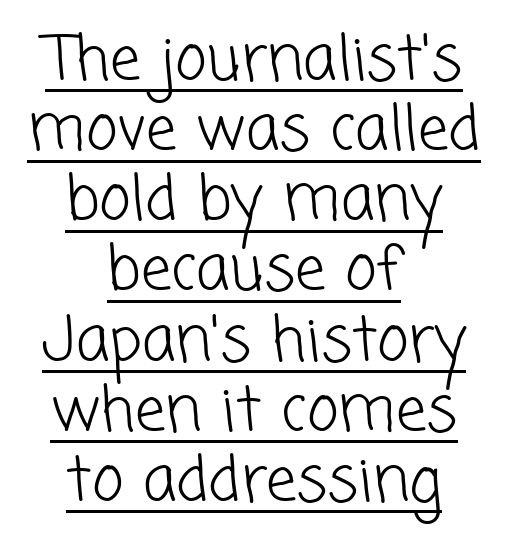
The image shows 61 px light sans-serif type; set centered, tight line spacing (1.15x), normal letter spacing, underlined; low stroke contrast and a medium x-height.
